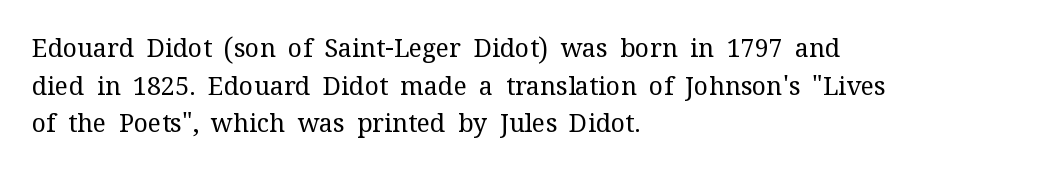
The face used here is rendered with its standard letterfit. Just letters on the line, the space beneath them empty. Caption: face not bold, strokes unweighted. Line spacing here is normal.
